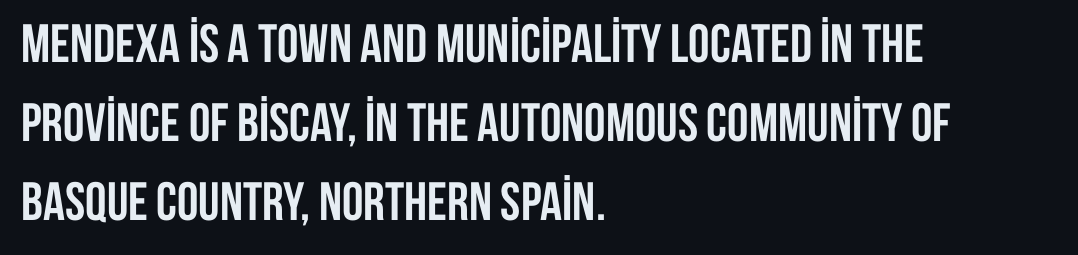
The image shows 54 px semibold, condensed sans-serif type, upright; set left-aligned, normal line spacing (1.46x), normal letter spacing, not underlined; low stroke contrast and a large x-height.
